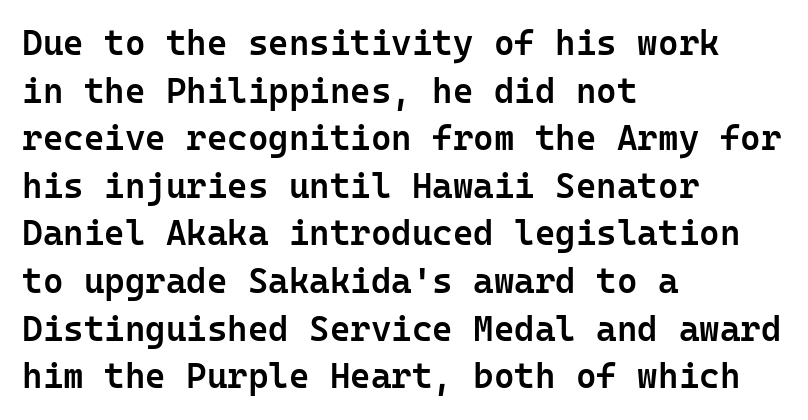
{"serif": "no", "italic": "no", "bold": "semi", "weight": "semibold", "width": "normal", "stroke_contrast": "low", "x_height": "medium", "monospaced": "yes", "underline": "no", "align": "left", "line_spacing": "normal", "line_spacing_ratio": 1.36, "letter_spacing": "normal", "letter_spacing_em": 0.0, "glyph_px": 35}
